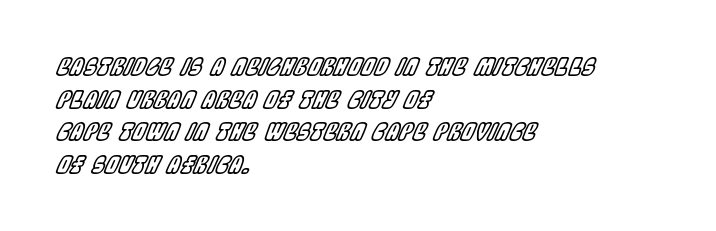
{"italic": "yes", "lean": "right", "slant_degrees": 22, "underline": "no", "align": "left", "line_spacing": "normal", "line_spacing_ratio": 1.36, "letter_spacing": "normal", "letter_spacing_em": 0.0, "glyph_px": 24}
